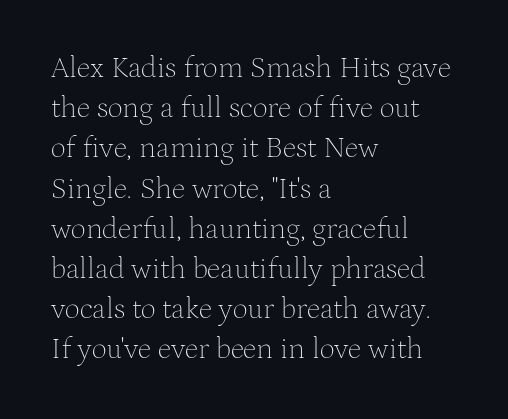
The letters stand straight up with perfectly vertical stems. Left-aligned paragraph, ragged on the right. Students, observe: this is what conventionally led text looks like. No extra tracking has been applied to these lines.
